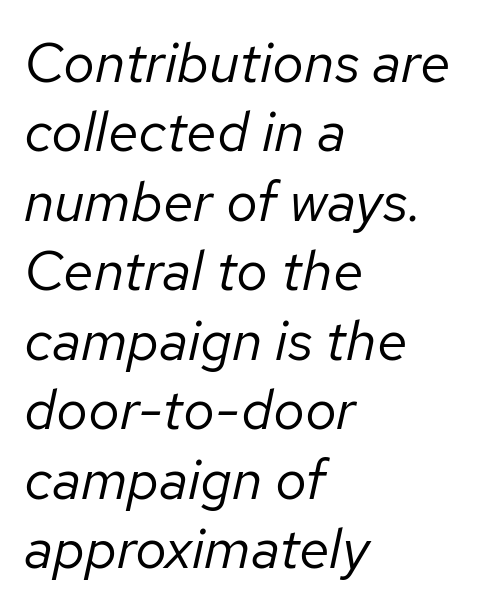
Q: Is the text bold? A: No.
Q: Is the text italic (slanted)? A: Yes, it leans right by about 12 degrees.
Q: Is the text underlined? A: No.
Q: How is the paragraph aligned? A: Left-aligned.
Q: Is the spacing between letters normal or unusually wide? A: Normal.
Q: Width (condensed, normal, or wide)? A: Normal.
Q: Stroke contrast? A: Low.
Q: x-height? A: Medium.
Q: Monospaced? A: No.
